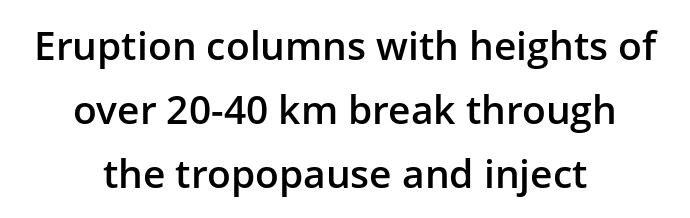
{"serif": "no", "italic": "no", "bold": "semi", "weight": "semibold", "width": "normal", "stroke_contrast": "low", "x_height": "medium", "monospaced": "no", "underline": "no", "align": "center", "line_spacing": "normal", "line_spacing_ratio": 1.64, "letter_spacing": "normal", "letter_spacing_em": 0.0, "glyph_px": 39}
